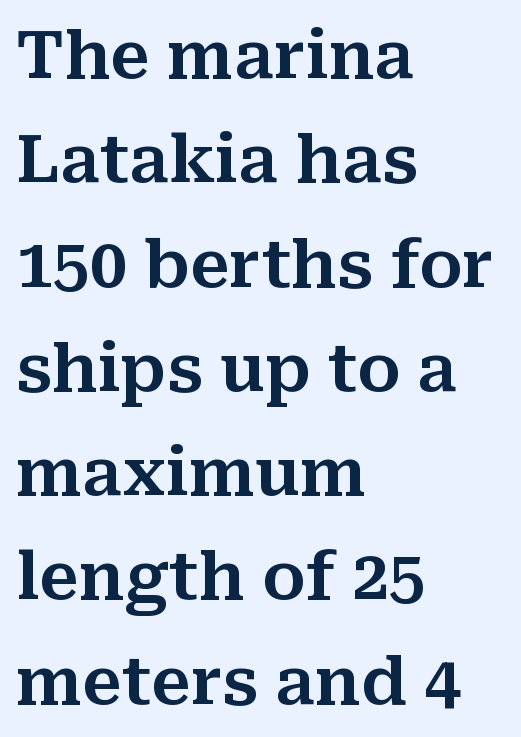
{"serif": "yes", "italic": "no", "width": "normal", "stroke_contrast": "medium", "x_height": "medium", "monospaced": "no", "underline": "no", "align": "left", "line_spacing": "normal", "line_spacing_ratio": 1.58, "letter_spacing": "normal", "letter_spacing_em": 0.0, "glyph_px": 66}
